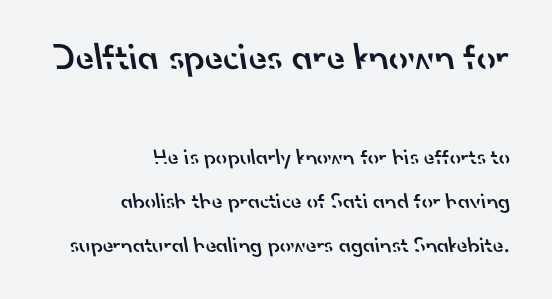
The image shows 38 px semibold sans-serif type; set right-aligned, loose line spacing (1.99x), normal letter spacing, not underlined; the first (top) block is 1.73x larger; low stroke contrast and a small x-height.
